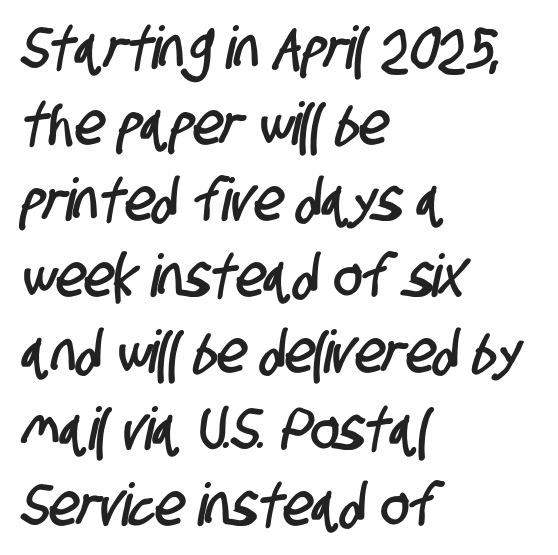
{"serif": "no", "width": "condensed", "stroke_contrast": "low", "x_height": "large", "monospaced": "no", "underline": "no", "align": "left", "line_spacing": "normal", "line_spacing_ratio": 1.29, "letter_spacing": "normal", "letter_spacing_em": 0.0, "glyph_px": 59}
